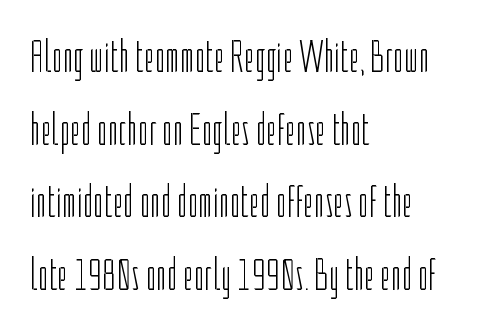
Q: Is the text bold? A: No.
Q: Is the text italic (slanted)? A: No, it is upright.
Q: Is the typeface a serif or a sans-serif typeface? A: Sans-serif.
Q: Is the text underlined? A: No.
Q: How is the paragraph aligned? A: Left-aligned.
Q: Is the spacing between letters normal or unusually wide? A: Normal.
Q: Is the spacing between lines tight, normal or loose? A: Normal.
Q: Width (condensed, normal, or wide)? A: Condensed.
Q: Stroke contrast? A: Low.
Q: x-height? A: Medium.
Q: Monospaced? A: No.
